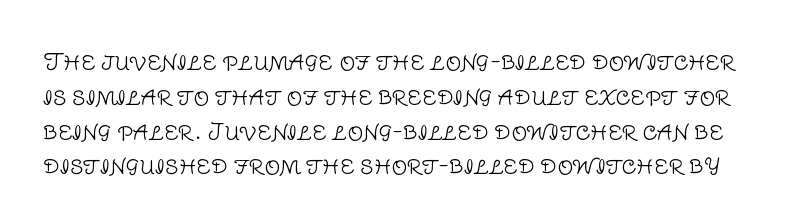
{"bold": "no", "underline": "no", "line_spacing": "normal", "line_spacing_ratio": 1.58, "letter_spacing": "normal", "letter_spacing_em": 0.0, "glyph_px": 22}
